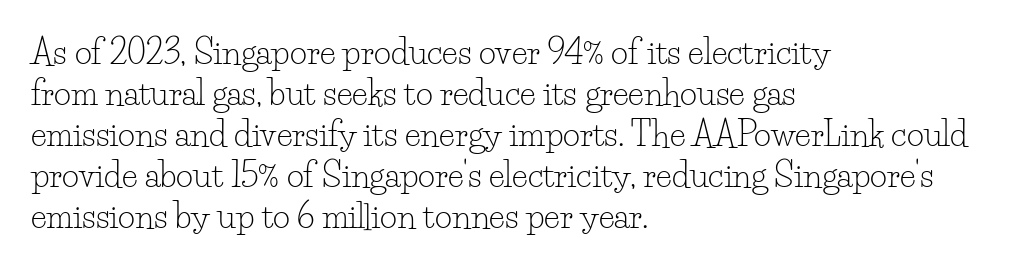
Q: Is the text bold? A: No.
Q: Is the text italic (slanted)? A: No, it is upright.
Q: Is the typeface a serif or a sans-serif typeface? A: Serif.
Q: Is the text underlined? A: No.
Q: How is the paragraph aligned? A: Left-aligned.
Q: Is the spacing between letters normal or unusually wide? A: Normal.
Q: Width (condensed, normal, or wide)? A: Normal.
Q: Stroke contrast? A: Low.
Q: x-height? A: Small.
Q: Monospaced? A: No.
